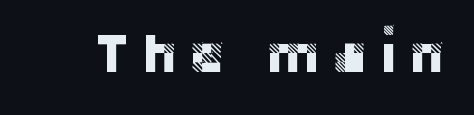
This rendering employs a face without finishing strokes, i.e., a sans-serif. Someone cranked the tracking dial way up on this one. Just letters on the line, the space beneath them empty. This is the regular roman posture of the typeface.
